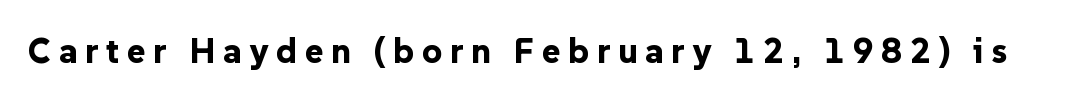
{"serif": "no", "italic": "no", "bold": "yes", "weight": "bold", "width": "normal", "stroke_contrast": "low", "x_height": "medium", "monospaced": "no", "underline": "no", "letter_spacing": "wide", "letter_spacing_em": 0.22, "glyph_px": 35}
